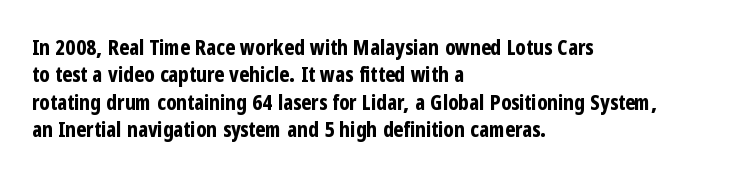
{"italic": "no", "bold": "yes", "underline": "no", "align": "left", "line_spacing": "normal", "line_spacing_ratio": 1.3, "letter_spacing": "normal", "letter_spacing_em": 0.0, "glyph_px": 21}
